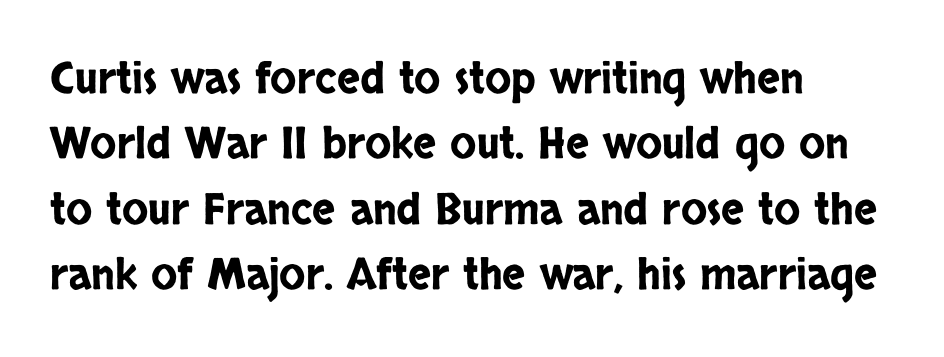
The image shows 43 px condensed sans-serif type, upright; set left-aligned, normal line spacing (1.52x), normal letter spacing, not underlined; low stroke contrast and a large x-height.
